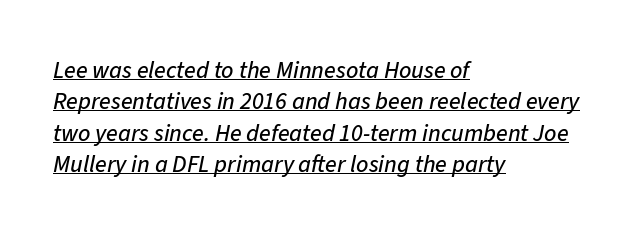
Q: Is the text italic (slanted)? A: Yes, it leans right by about 11 degrees.
Q: Is the text underlined? A: Yes.
Q: How is the paragraph aligned? A: Left-aligned.
Q: Is the spacing between letters normal or unusually wide? A: Normal.
Q: Is the spacing between lines tight, normal or loose? A: Normal.
